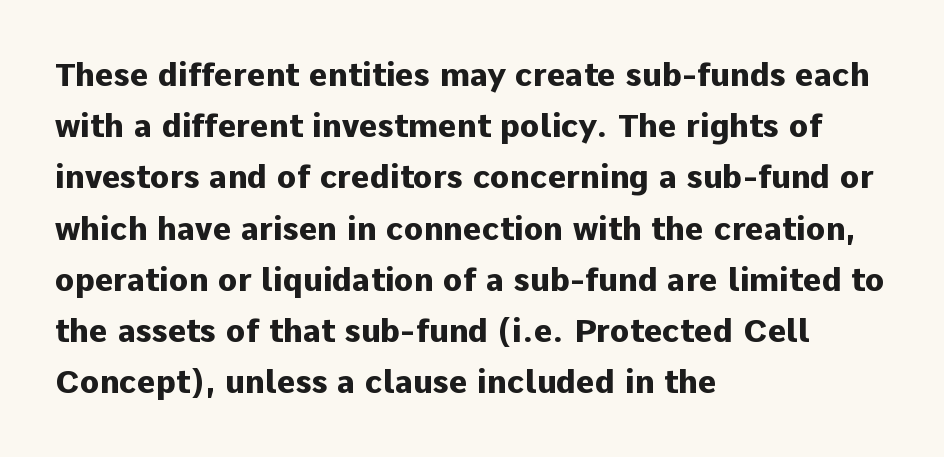
Q: Is the text bold? A: Yes.
Q: Is the text italic (slanted)? A: No, it is upright.
Q: Is the typeface a serif or a sans-serif typeface? A: Sans-serif.
Q: Is the text underlined? A: No.
Q: How is the paragraph aligned? A: Left-aligned.
Q: Is the spacing between letters normal or unusually wide? A: Normal.
Q: Is the spacing between lines tight, normal or loose? A: Normal.
Q: Width (condensed, normal, or wide)? A: Normal.
Q: Stroke contrast? A: Low.
Q: x-height? A: Medium.
Q: Monospaced? A: No.
